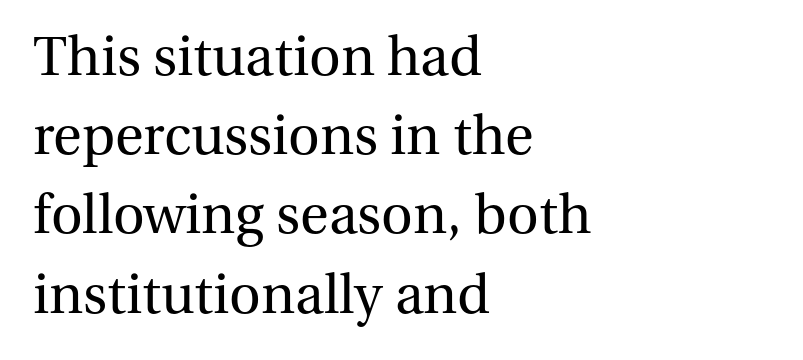
Summary of vertical rhythm: regular, with standard interline spacing. Quick note: not italic, upright. Rule under the text: the space is simply empty. This rendering uses left alignment, leaving the right contour irregular. This sample has the flowing, uneven cadence of proportional lettering. To sum up the face: it has serifs.
